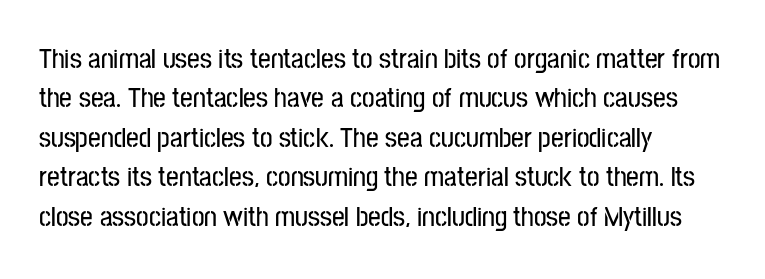
{"serif": "no", "italic": "no", "width": "condensed", "stroke_contrast": "low", "x_height": "medium", "monospaced": "no", "underline": "no", "align": "left", "line_spacing": "normal", "line_spacing_ratio": 1.41, "letter_spacing": "normal", "letter_spacing_em": 0.0, "glyph_px": 28}
